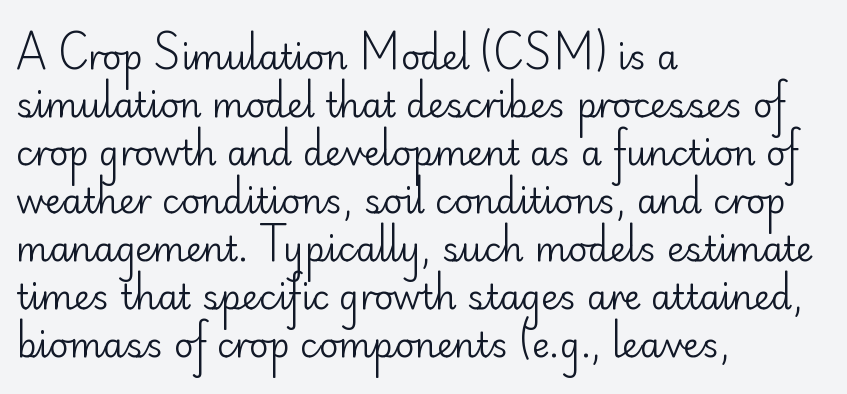
Is this a fixed-width face? No — the glyphs have proportional, varying widths. Interline gaps are of average width in this sample. No italicization has been applied; the sample stays upright. The passage is arranged the way most books set body copy — flush left. Beneath every word, the page is bare.
